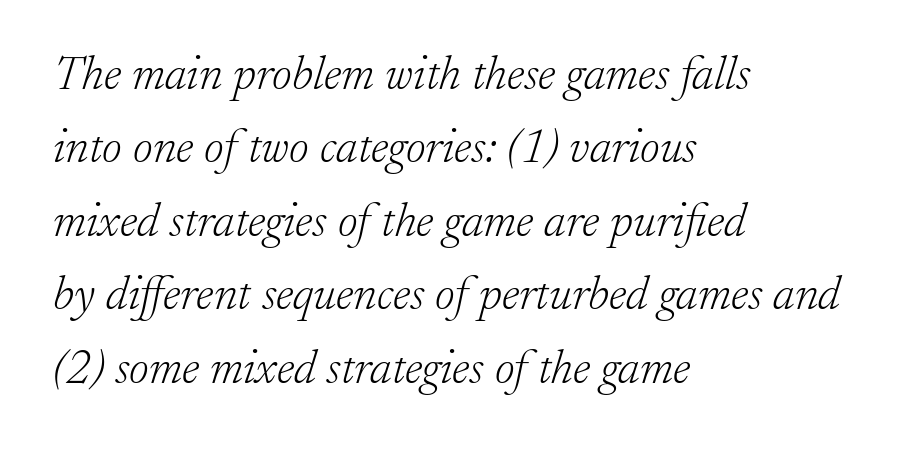
{"serif": "yes", "italic": "yes", "lean": "right", "slant_degrees": 17, "bold": "no", "weight": "light", "width": "normal", "stroke_contrast": "low", "x_height": "small", "monospaced": "no", "underline": "no", "align": "left", "line_spacing": "normal", "line_spacing_ratio": 1.53, "letter_spacing": "normal", "letter_spacing_em": 0.0, "glyph_px": 48}
